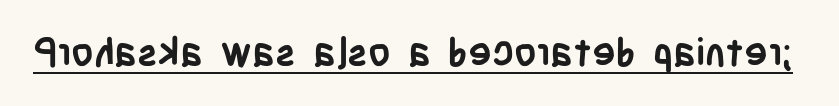
The image shows 39 px semibold, condensed sans-serif type, upright; set normal letter spacing, underlined; low stroke contrast and a large x-height.
